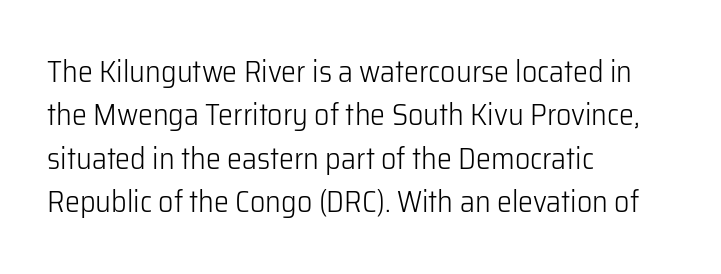
The lines are quadded left. Note the varied advance widths — an 'i' is clearly narrower than an 'm'. The specimen omits any rule beneath the text block's lines. No chunkiness to these letters — they're not bold. The typeface chosen for these lines omits serifs.
